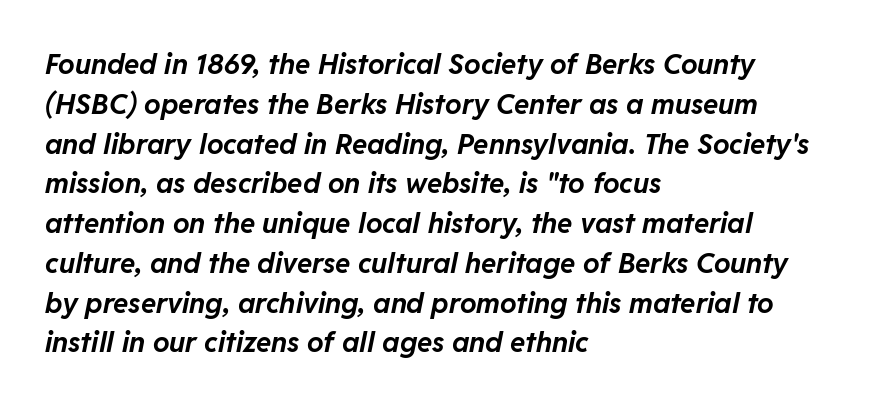
{"italic": "yes", "lean": "right", "slant_degrees": 11, "bold": "yes", "weight": "bold", "width": "normal", "stroke_contrast": "low", "x_height": "medium", "monospaced": "no", "underline": "no", "align": "left", "line_spacing": "normal", "line_spacing_ratio": 1.42, "letter_spacing": "normal", "letter_spacing_em": 0.0, "glyph_px": 28}
